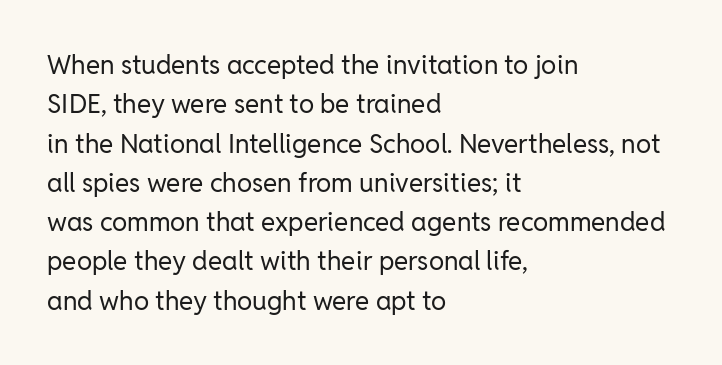
{"italic": "no", "bold": "no", "underline": "no", "align": "left", "line_spacing": "normal", "line_spacing_ratio": 1.51, "letter_spacing": "normal", "letter_spacing_em": 0.0, "glyph_px": 26}
